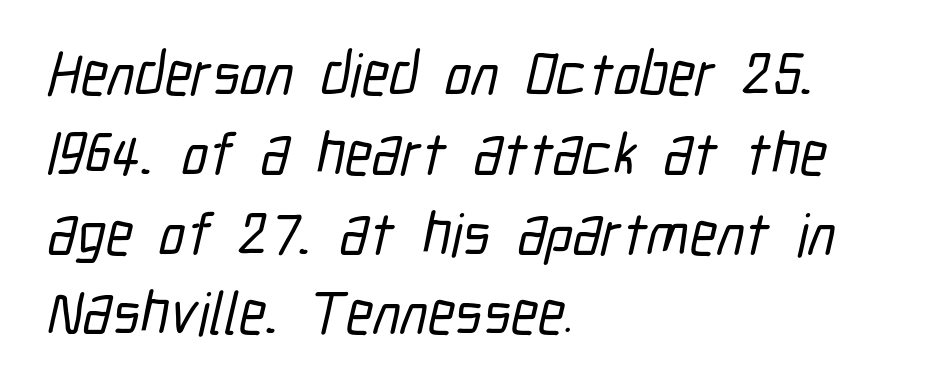
The image shows 60 px condensed sans-serif type; set left-aligned, normal line spacing (1.33x), normal letter spacing, not underlined; low stroke contrast and a medium x-height.
